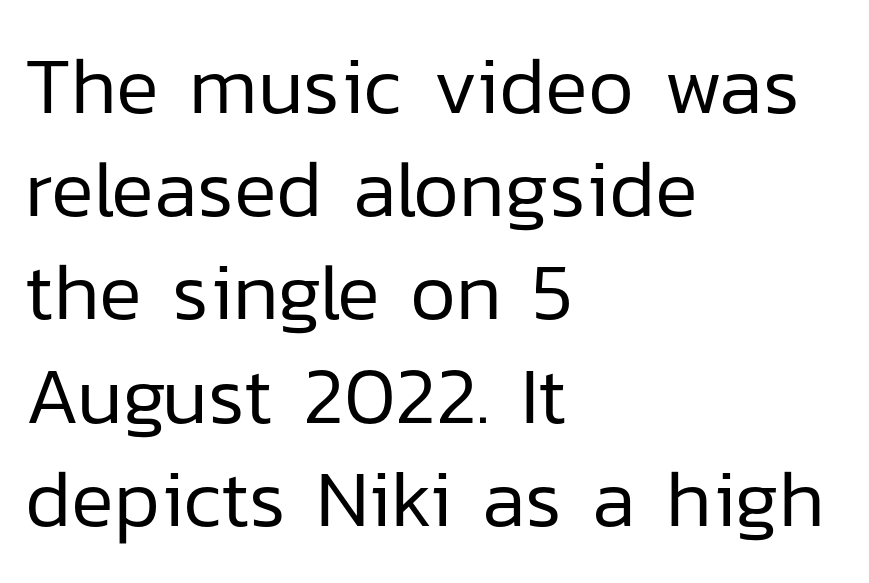
{"serif": "no", "italic": "no", "bold": "no", "weight": "regular", "width": "normal", "stroke_contrast": "low", "x_height": "medium", "monospaced": "no", "underline": "no", "align": "left", "line_spacing": "normal", "line_spacing_ratio": 1.29, "letter_spacing": "normal", "letter_spacing_em": 0.0, "glyph_px": 80}
